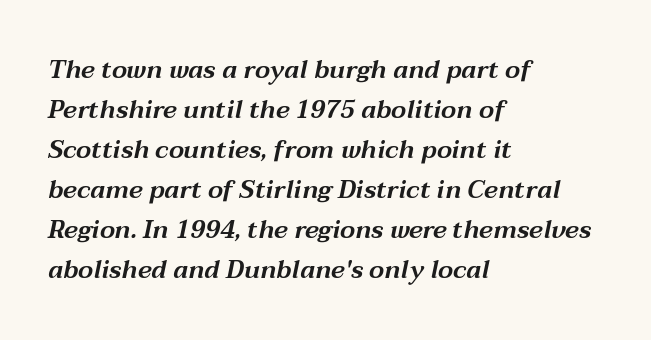
The image shows 25 px text type, italic (leaning right); set left-aligned, normal line spacing (1.6x), normal letter spacing, not underlined.
